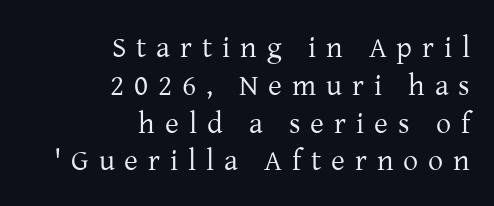
{"serif": "yes", "italic": "no", "bold": "no", "weight": "regular", "width": "normal", "stroke_contrast": "low", "x_height": "medium", "monospaced": "no", "underline": "no", "align": "right", "line_spacing": "normal", "line_spacing_ratio": 1.26, "letter_spacing": "wide", "letter_spacing_em": 0.33, "glyph_px": 30}
